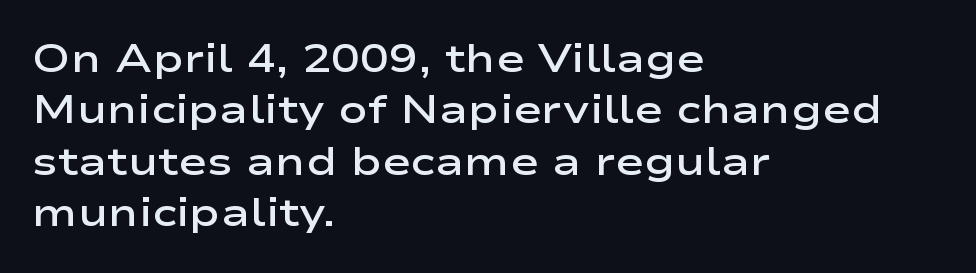
Q: Is the text bold? A: Semi-bold.
Q: Is the text italic (slanted)? A: No, it is upright.
Q: Is the typeface a serif or a sans-serif typeface? A: Sans-serif.
Q: Is the text underlined? A: No.
Q: How is the paragraph aligned? A: Left-aligned.
Q: Is the spacing between letters normal or unusually wide? A: Normal.
Q: Is the spacing between lines tight, normal or loose? A: Normal.
Q: Width (condensed, normal, or wide)? A: Wide.
Q: Stroke contrast? A: Low.
Q: x-height? A: Medium.
Q: Monospaced? A: No.
